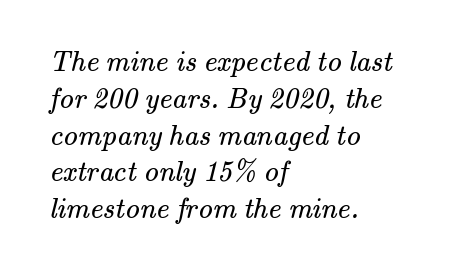
Q: Is the text bold? A: No.
Q: Is the typeface a serif or a sans-serif typeface? A: Serif.
Q: Is the text underlined? A: No.
Q: How is the paragraph aligned? A: Left-aligned.
Q: Is the spacing between letters normal or unusually wide? A: Normal.
Q: Is the spacing between lines tight, normal or loose? A: Normal.
Q: Width (condensed, normal, or wide)? A: Normal.
Q: Stroke contrast? A: Medium.
Q: x-height? A: Small.
Q: Monospaced? A: No.
